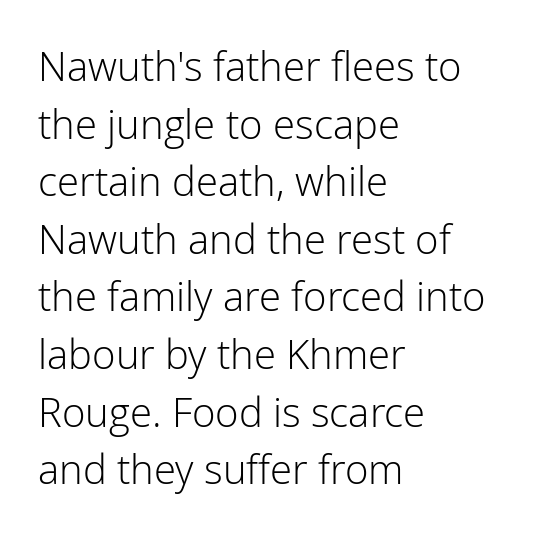
The image shows 40 px light sans-serif type, upright; set left-aligned, normal line spacing (1.44x), normal letter spacing, not underlined; low stroke contrast and a medium x-height.
